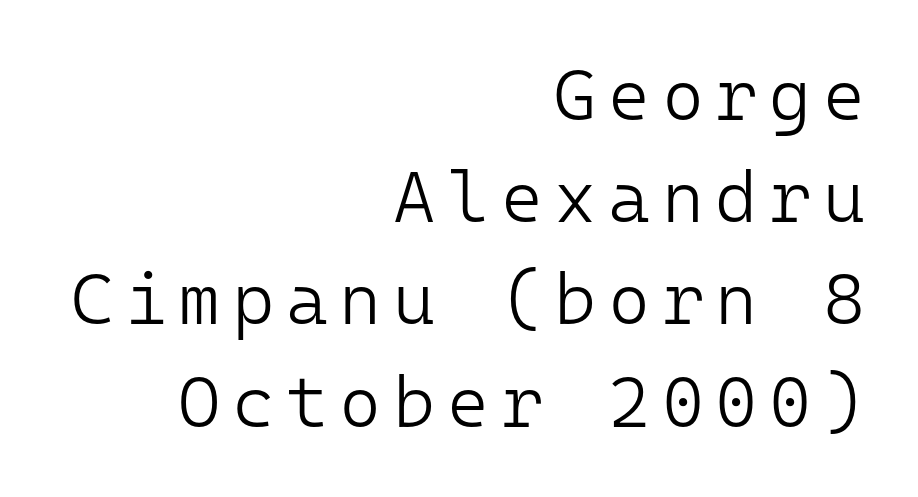
Q: Is the text bold? A: No.
Q: Is the text italic (slanted)? A: No, it is upright.
Q: Is the typeface a serif or a sans-serif typeface? A: Sans-serif.
Q: Is the text underlined? A: No.
Q: How is the paragraph aligned? A: Right-aligned.
Q: Is the spacing between lines tight, normal or loose? A: Normal.
Q: Width (condensed, normal, or wide)? A: Normal.
Q: Stroke contrast? A: Low.
Q: x-height? A: Medium.
Q: Monospaced? A: Yes.
